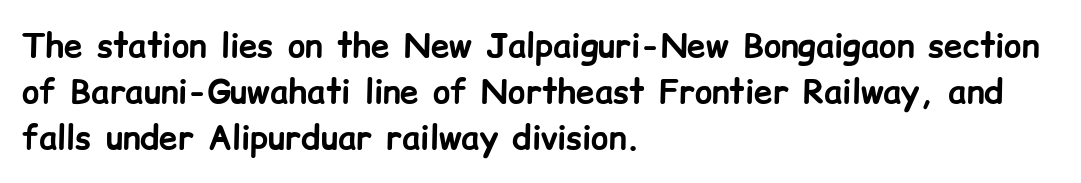
How heavy is the stroke? Heavy — this is a bold. Plain, unruled lines of type. Short note: letters normally spaced. Ascenders rise straight up at ninety degrees. Alignment: flush left. One glance says typical: line gaps are just what's usual.
